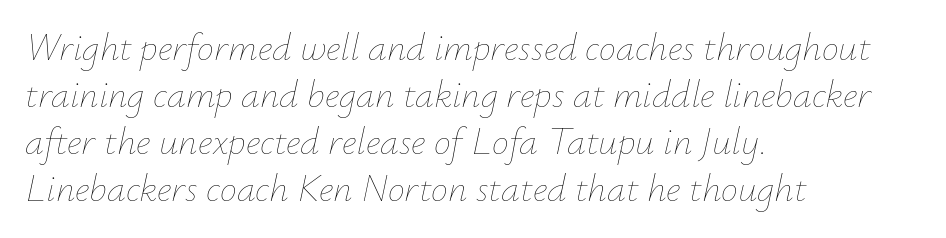
The image shows 38 px thin type, italic (leaning right); set left-aligned, line spacing 1.24x, normal letter spacing, not underlined; low stroke contrast and a small x-height.
